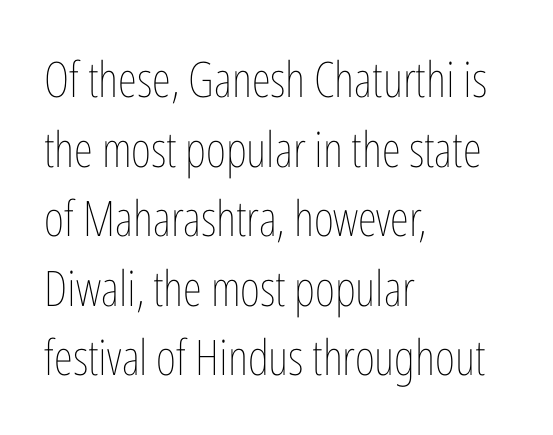
Q: Is the text bold? A: No.
Q: Is the text italic (slanted)? A: No, it is upright.
Q: Is the text underlined? A: No.
Q: How is the paragraph aligned? A: Left-aligned.
Q: Is the spacing between letters normal or unusually wide? A: Normal.
Q: Is the spacing between lines tight, normal or loose? A: Normal.
Q: Width (condensed, normal, or wide)? A: Condensed.
Q: Stroke contrast? A: Low.
Q: x-height? A: Medium.
Q: Monospaced? A: No.
